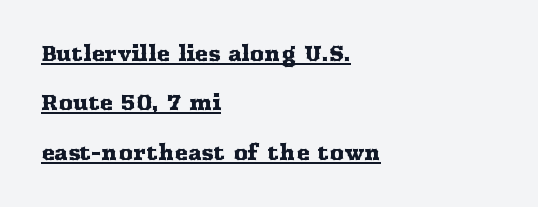
Q: Is the text italic (slanted)? A: No, it is upright.
Q: Is the text underlined? A: Yes.
Q: How is the paragraph aligned? A: Left-aligned.
Q: Is the spacing between letters normal or unusually wide? A: Normal.
Q: Is the spacing between lines tight, normal or loose? A: Loose.
